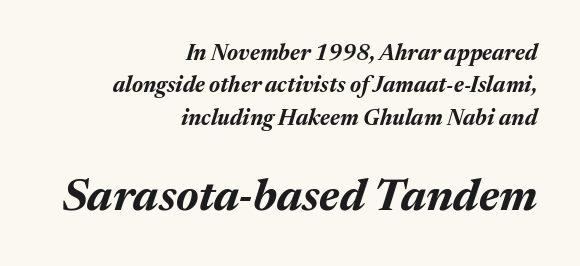
The image shows 45 px bold type, italic (leaning right); set right-aligned, normal line spacing (1.47x), normal letter spacing, not underlined; the second (bottom) block is 2.05x larger; medium stroke contrast and a medium x-height.
